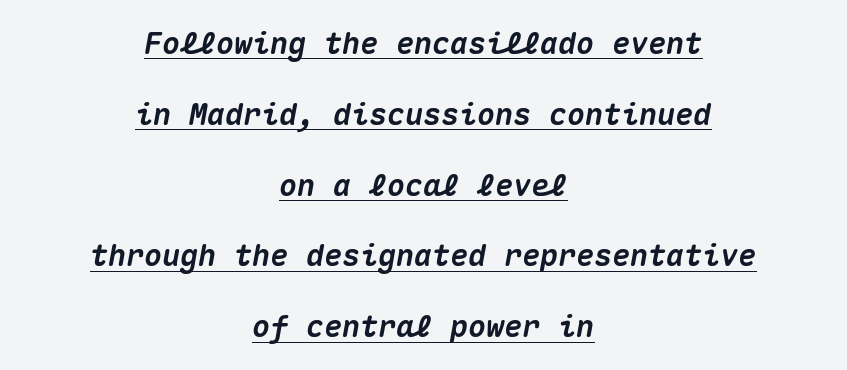
When letters slant like this, we call the style italic. Here the designer chose a console-style face with uniform glyph widths. Leading: increased. Both edges are ragged and mirror each other, which tells us the setting is centered.
